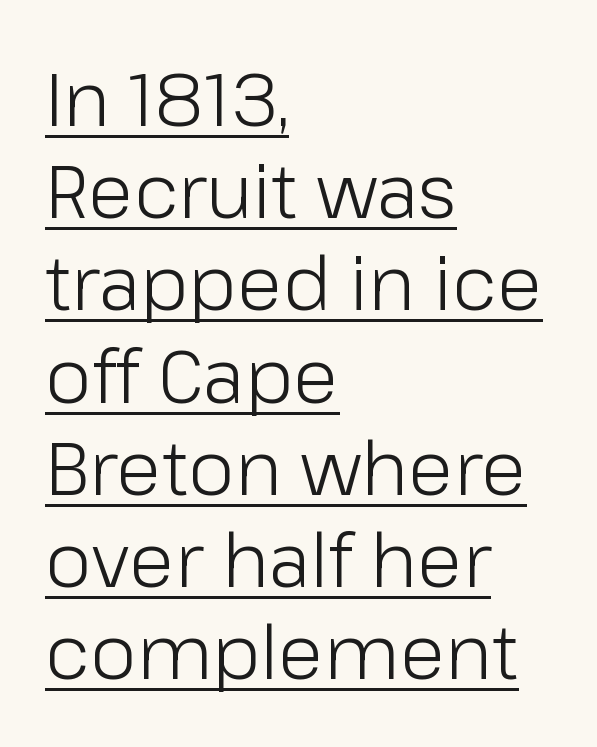
Is there any slant? The stems are plumb. You could call the tracking neutral — neither tight nor loose. The rendering uses natural spacing where letterforms have individual widths. This sample is left-justified, so line endings fall wherever the words run out. The face used here appears with an underline applied. Each letter's strokes conclude bluntly, with no projecting serifs.
